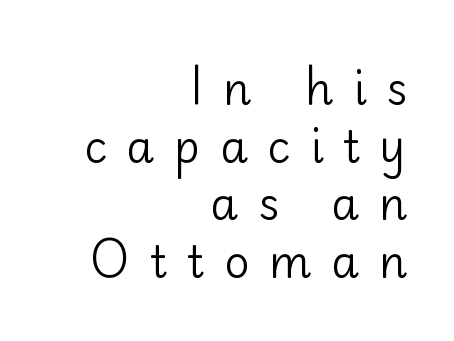
The image shows 44 px regular-weight sans-serif type, upright; set right-aligned, normal line spacing (1.31x), unusually wide letter spacing (+0.45 em), not underlined; low stroke contrast and a small x-height.
